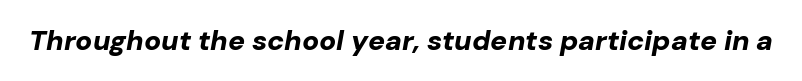
Proportional: the letters do not fall into vertical columns. Designer's note — italics engaged. Plain, unruled lines of type. The horizontal fit of the characters is conventional and even. This is heavy type, rendered in bold.
